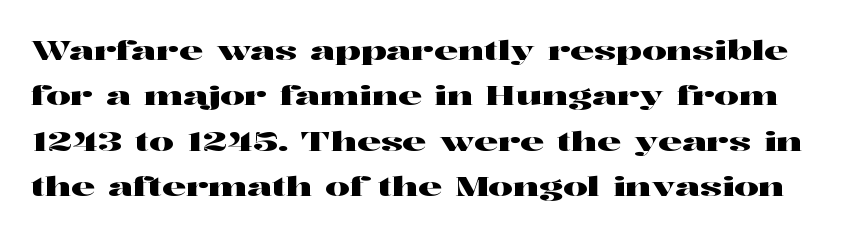
Q: Is the text italic (slanted)? A: No, it is upright.
Q: Is the text underlined? A: No.
Q: Is the spacing between letters normal or unusually wide? A: Normal.
Q: Is the spacing between lines tight, normal or loose? A: Normal.
